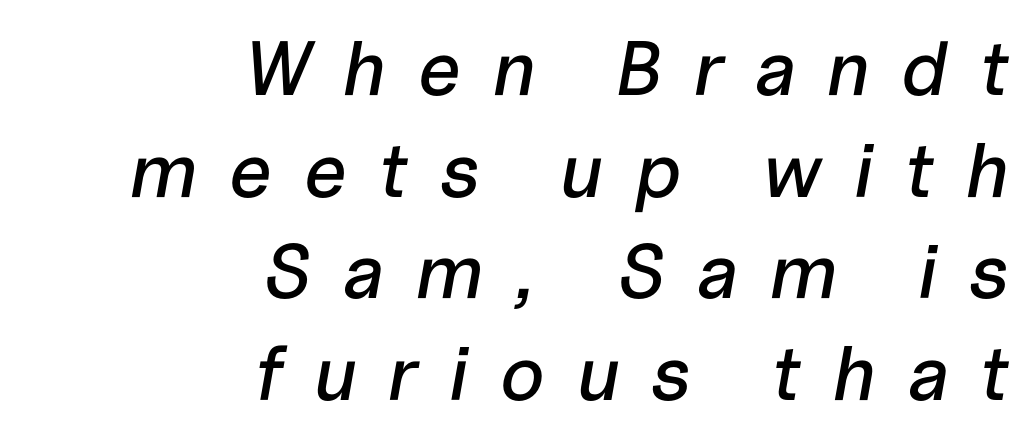
The image shows 77 px text type, italic (leaning right); set right-aligned, normal line spacing (1.32x), unusually wide letter spacing (+0.4 em), not underlined; low stroke contrast and a medium x-height.
